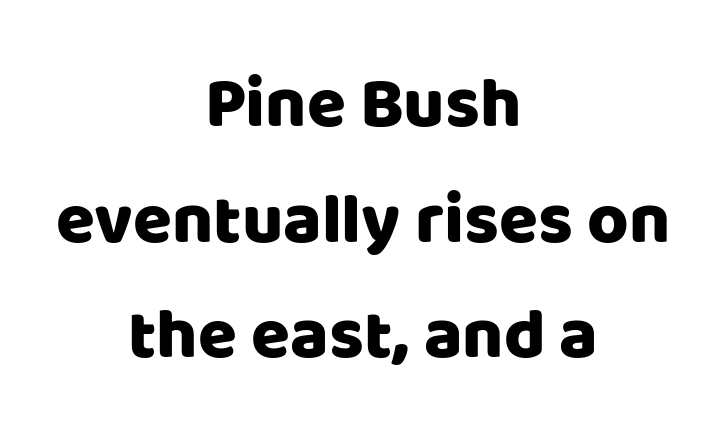
The image shows 71 px sans-serif type, upright; set centered, normal line spacing (1.63x), normal letter spacing, not underlined; low stroke contrast and a large x-height.
